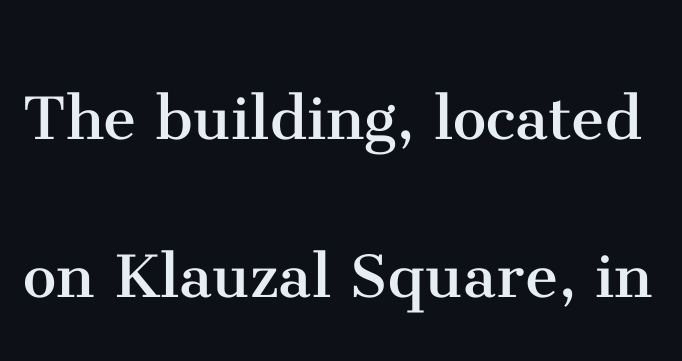
{"serif": "yes", "italic": "no", "bold": "no", "weight": "regular", "width": "normal", "stroke_contrast": "medium", "x_height": "medium", "monospaced": "no", "underline": "no", "line_spacing": "loose", "line_spacing_ratio": 2.11, "letter_spacing": "normal", "letter_spacing_em": 0.0, "glyph_px": 75}
